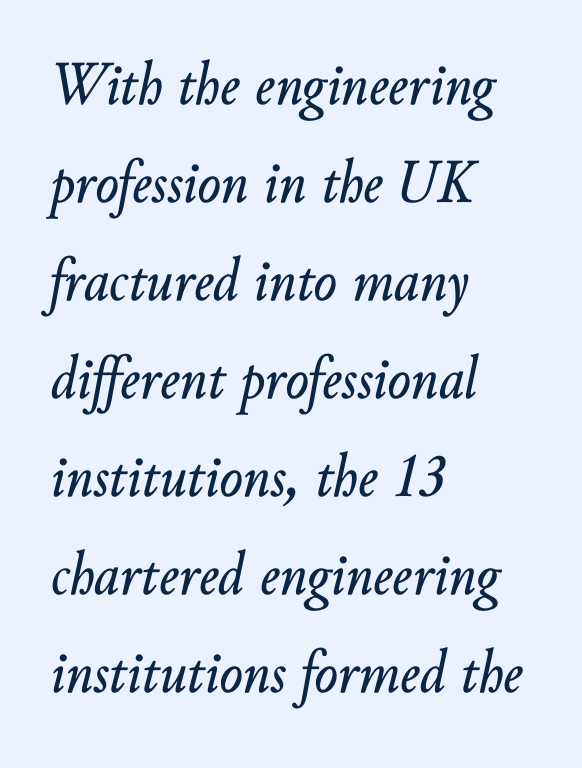
Q: Is the text italic (slanted)? A: Yes, it leans right by about 10 degrees.
Q: Is the text underlined? A: No.
Q: How is the paragraph aligned? A: Left-aligned.
Q: Is the spacing between letters normal or unusually wide? A: Normal.
Q: Is the spacing between lines tight, normal or loose? A: Normal.
Q: Width (condensed, normal, or wide)? A: Normal.
Q: Stroke contrast? A: Low.
Q: x-height? A: Small.
Q: Monospaced? A: No.
